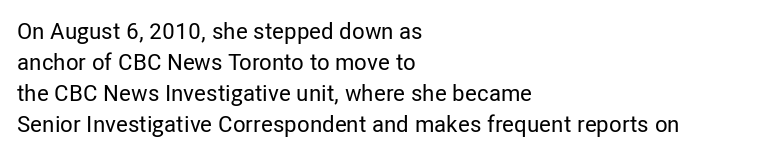
The designer left line spacing at the default. Glance below the letters and you will spot only blank space. The letters sit at their default tracking, neither squeezed nor spread. If you drew a line through each stem, it would be perfectly vertical. The compositor pushed each line to the left boundary.
